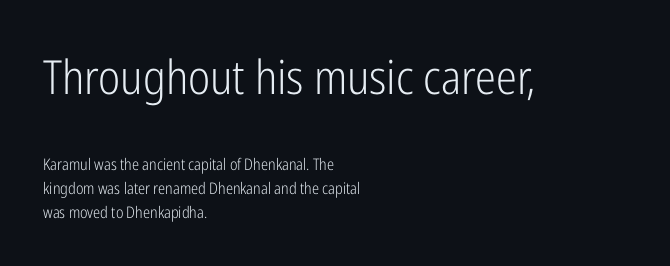
The image shows 47 px light, condensed sans-serif type, upright; set left-aligned, normal line spacing (1.51x), normal letter spacing, not underlined; the first (top) block is 2.94x larger; low stroke contrast and a medium x-height.
